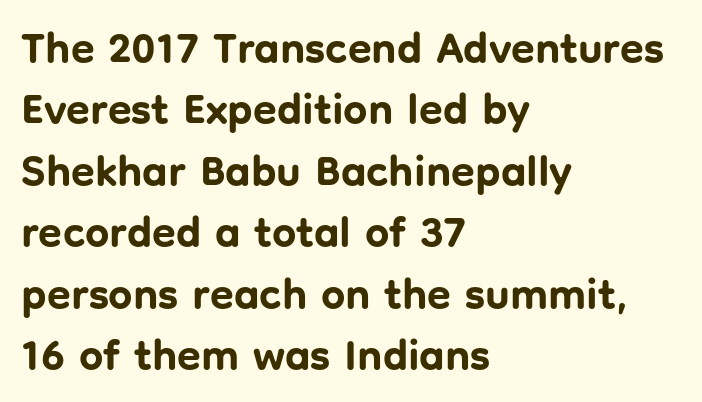
You can tell from the bare stems that sans-serif type was used. Descenders are the only things crossing below the line. A student would call this left alignment; a typographer would say flush left, rag right. Think of a printed novel: that variable character pitch is what you see here. Designer's note — italics off, roman on. Line spacing here is normal.
